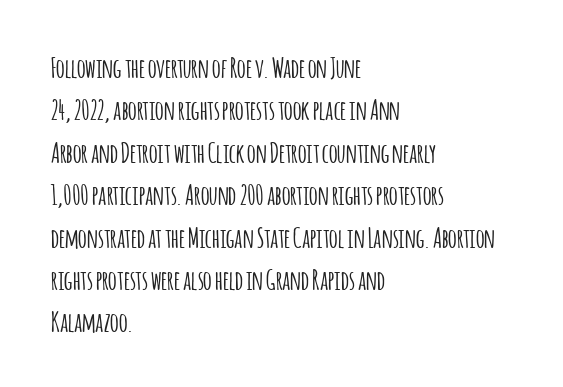
Successive baselines arrive at the customary interval. Tall strokes in this sample are plumb rather than angled. Where is the straight margin? On the left. Lines of text with bare space underneath. Each word holds together tightly as a unit, with standard inter-letter gaps.
